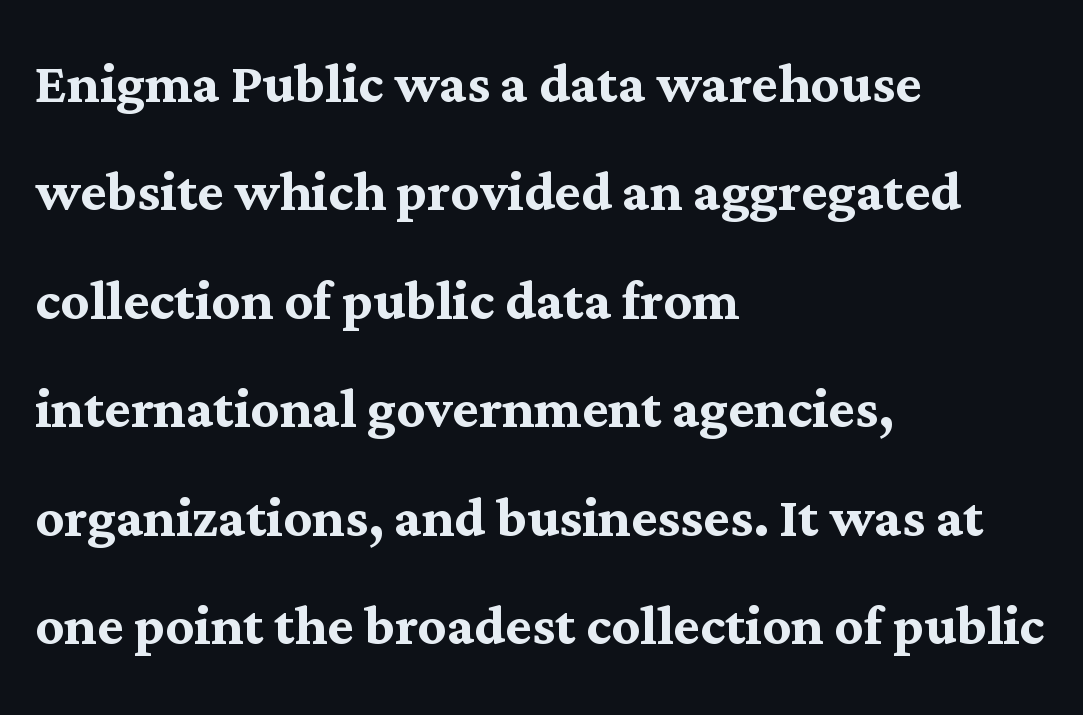
{"serif": "yes", "italic": "no", "bold": "yes", "weight": "semibold", "width": "normal", "stroke_contrast": "medium", "x_height": "medium", "monospaced": "no", "underline": "no", "align": "left", "line_spacing": "normal", "line_spacing_ratio": 1.55, "letter_spacing": "normal", "letter_spacing_em": 0.0, "glyph_px": 70}
